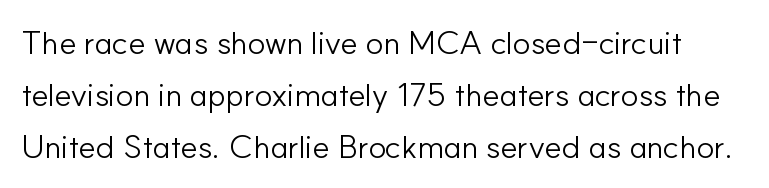
{"serif": "no", "italic": "no", "bold": "no", "weight": "light", "width": "normal", "stroke_contrast": "low", "x_height": "small", "monospaced": "no", "underline": "no", "line_spacing": "normal", "line_spacing_ratio": 1.57, "letter_spacing": "normal", "letter_spacing_em": 0.0, "glyph_px": 33}
